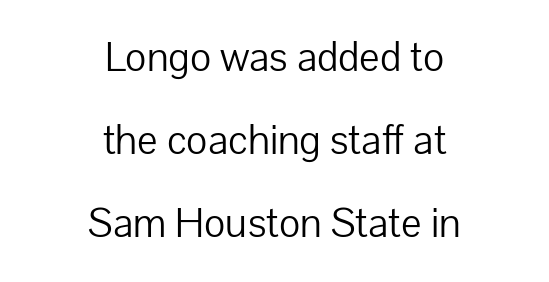
{"serif": "no", "italic": "no", "bold": "no", "weight": "light", "width": "normal", "stroke_contrast": "low", "x_height": "medium", "monospaced": "no", "underline": "no", "align": "center", "line_spacing": "loose", "line_spacing_ratio": 1.93, "letter_spacing": "normal", "letter_spacing_em": 0.0, "glyph_px": 43}
